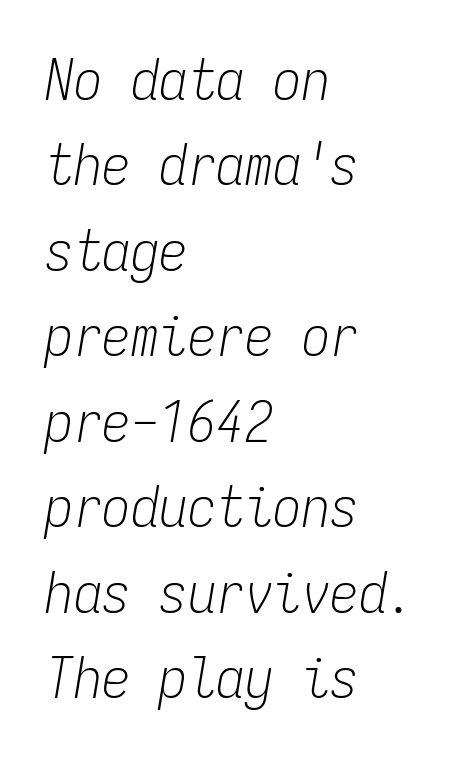
{"italic": "yes", "lean": "right", "slant_degrees": 9, "bold": "no", "weight": "light", "width": "condensed", "stroke_contrast": "low", "x_height": "medium", "monospaced": "yes", "underline": "no", "align": "left", "line_spacing": "normal", "line_spacing_ratio": 1.5, "letter_spacing": "normal", "letter_spacing_em": 0.0, "glyph_px": 57}
